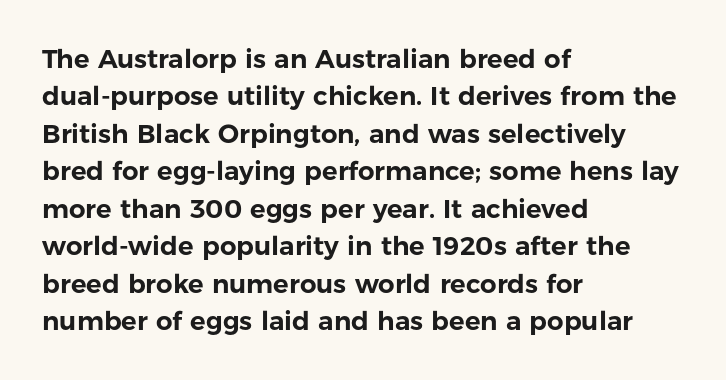
The image shows 26 px text type, upright; set left-aligned, normal line spacing (1.44x), normal letter spacing, not underlined.
